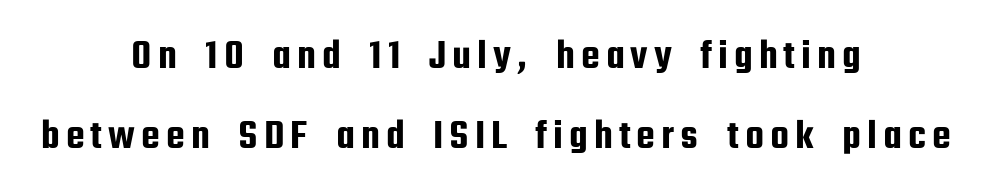
The image shows 42 px condensed sans-serif type, upright; set centered, loose line spacing (1.91x), not underlined; low stroke contrast and a medium x-height.
